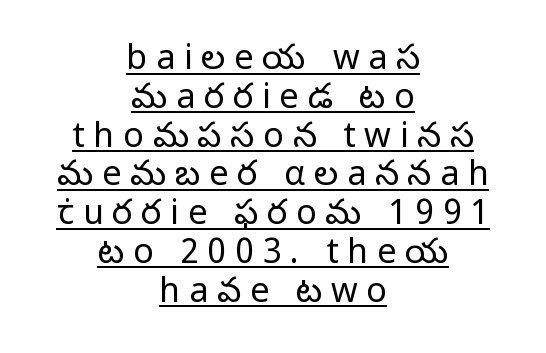
Q: Is the text bold? A: No.
Q: Is the text italic (slanted)? A: No, it is upright.
Q: Is the typeface a serif or a sans-serif typeface? A: Sans-serif.
Q: Is the text underlined? A: Yes.
Q: How is the paragraph aligned? A: Centered.
Q: Is the spacing between letters normal or unusually wide? A: Unusually wide.
Q: Is the spacing between lines tight, normal or loose? A: Tight.
Q: Width (condensed, normal, or wide)? A: Normal.
Q: Stroke contrast? A: Low.
Q: x-height? A: Medium.
Q: Monospaced? A: No.
